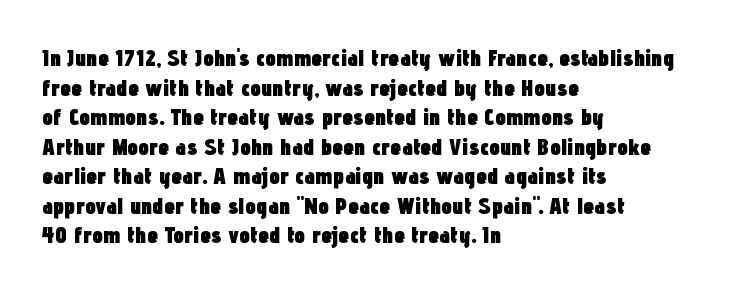
{"italic": "no", "bold": "yes", "underline": "no", "align": "left", "line_spacing_ratio": 1.23, "letter_spacing": "normal", "letter_spacing_em": 0.0, "glyph_px": 24}
